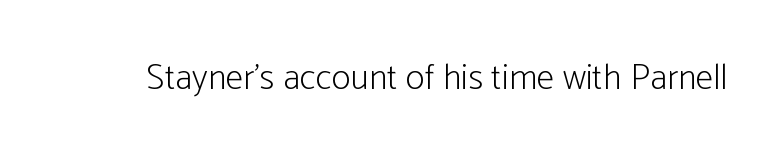
{"serif": "no", "italic": "no", "bold": "no", "weight": "light", "width": "condensed", "stroke_contrast": "low", "x_height": "medium", "monospaced": "no", "underline": "no", "letter_spacing": "normal", "letter_spacing_em": 0.0, "glyph_px": 36}
